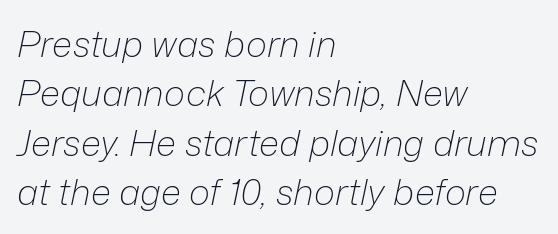
The image shows 36 px light type, italic (leaning right); set left-aligned, normal line spacing (1.37x), normal letter spacing, not underlined; low stroke contrast and a medium x-height.
